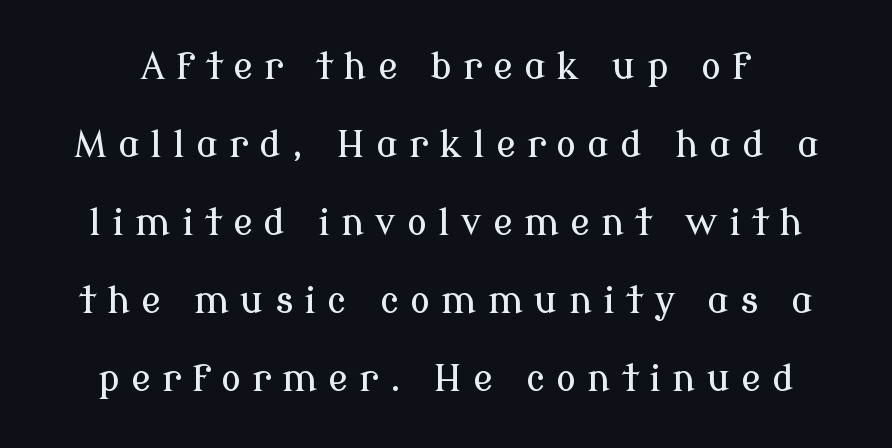
The image shows 37 px serif type, upright; set loose line spacing (2.11x), unusually wide letter spacing (+0.3 em), not underlined; low stroke contrast and a medium x-height.
